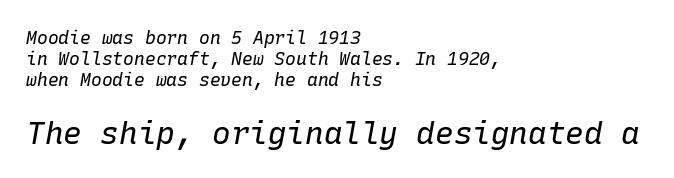
Q: Is the text bold? A: No.
Q: Is the text italic (slanted)? A: Yes, it leans right by about 10 degrees.
Q: Is the text underlined? A: No.
Q: How is the paragraph aligned? A: Left-aligned.
Q: Is the spacing between letters normal or unusually wide? A: Normal.
Q: Which block of text is set in a larger size, the first (top) or the second (bottom)? A: The second (bottom) one.
Q: Width (condensed, normal, or wide)? A: Normal.
Q: Stroke contrast? A: Low.
Q: x-height? A: Medium.
Q: Monospaced? A: Yes.
